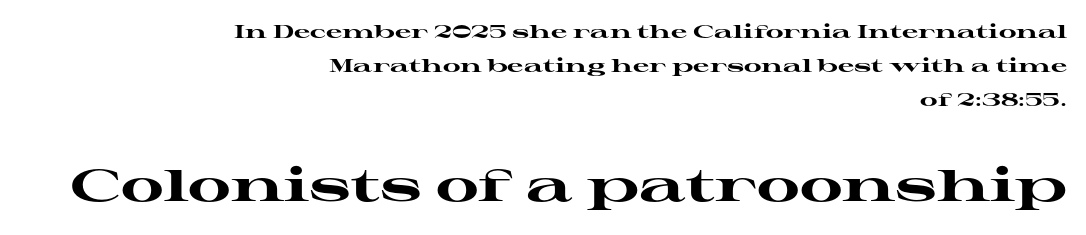
Top chunk: small. Bottom chunk: large. Anything drawn beneath the words? Only blank space. Italic: no, the glyphs are upright roman. Here the designer chose a conventional face with non-uniform glyph widths. A dark, heavy texture on the line: the type is bold.
